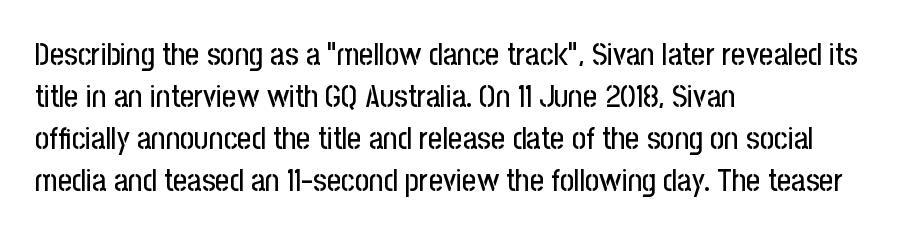
The image shows 31 px condensed sans-serif type, upright; set left-aligned, normal line spacing (1.36x), normal letter spacing, not underlined; low stroke contrast and a medium x-height.
